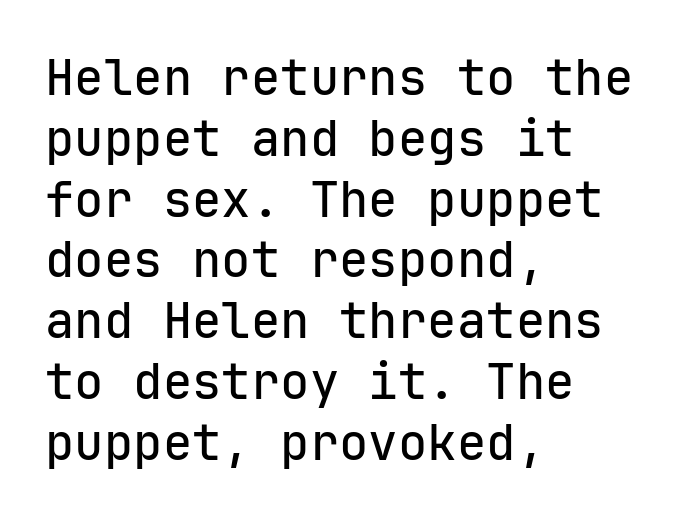
{"serif": "no", "italic": "no", "width": "normal", "stroke_contrast": "low", "x_height": "medium", "monospaced": "yes", "underline": "no", "align": "left", "line_spacing_ratio": 1.24, "letter_spacing": "normal", "letter_spacing_em": 0.0, "glyph_px": 49}
